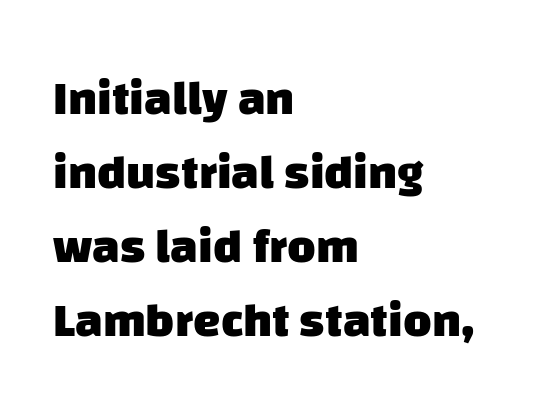
The image shows 49 px heavy sans-serif type; set left-aligned, normal line spacing (1.51x), normal letter spacing, not underlined; low stroke contrast and a large x-height.
